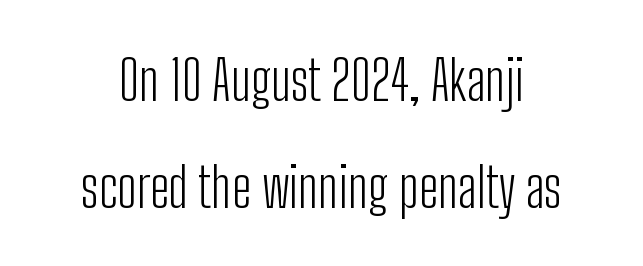
The image shows 55 px light, condensed sans-serif type, upright; set loose line spacing (1.94x), normal letter spacing, not underlined; low stroke contrast and a medium x-height.
